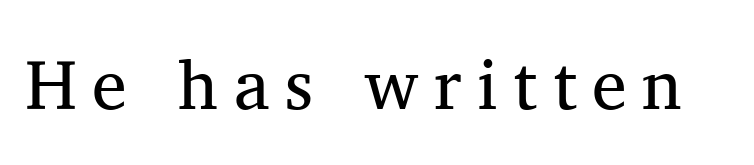
{"serif": "yes", "italic": "no", "bold": "no", "weight": "regular", "width": "normal", "stroke_contrast": "medium", "x_height": "medium", "monospaced": "no", "underline": "no", "letter_spacing": "wide", "letter_spacing_em": 0.22, "glyph_px": 70}
